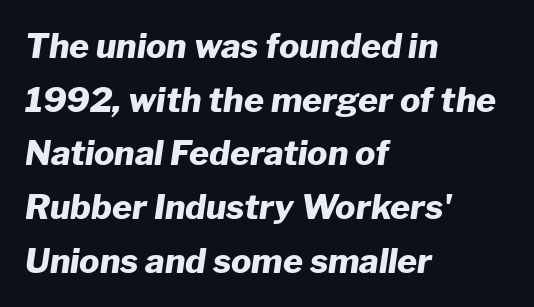
Q: Is the text bold? A: Yes.
Q: Is the text italic (slanted)? A: Yes, it leans right by about 8 degrees.
Q: Is the text underlined? A: No.
Q: How is the paragraph aligned? A: Left-aligned.
Q: Is the spacing between letters normal or unusually wide? A: Normal.
Q: Is the spacing between lines tight, normal or loose? A: Normal.
Q: Width (condensed, normal, or wide)? A: Normal.
Q: Stroke contrast? A: Low.
Q: x-height? A: Medium.
Q: Monospaced? A: No.
